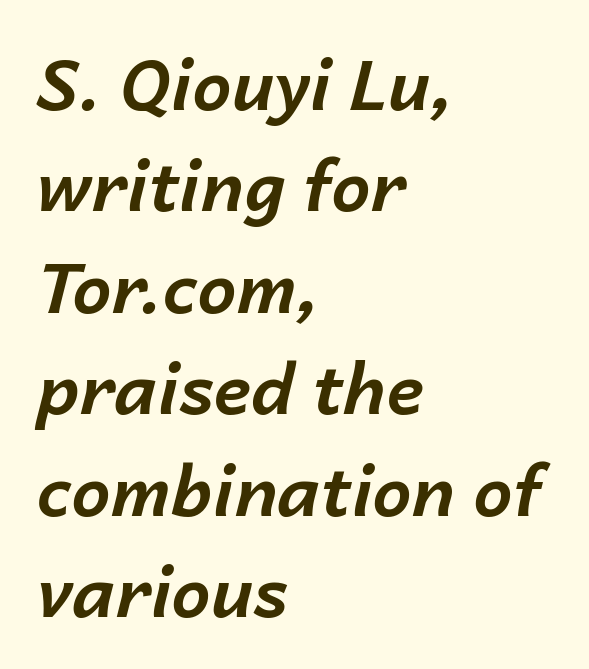
The image shows 70 px bold type, italic (leaning right); set left-aligned, normal line spacing (1.45x), normal letter spacing, not underlined; low stroke contrast and a medium x-height.
